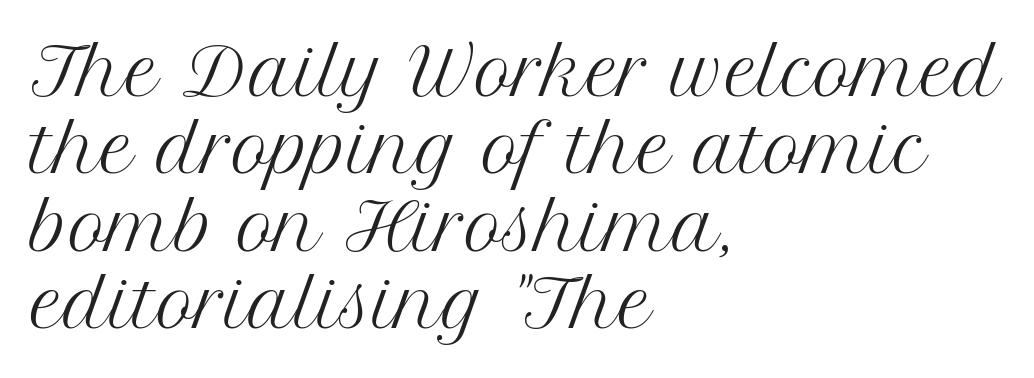
Q: Is the text bold? A: No.
Q: Is the text italic (slanted)? A: Yes.
Q: Is the text underlined? A: No.
Q: How is the paragraph aligned? A: Left-aligned.
Q: Is the spacing between letters normal or unusually wide? A: Normal.
Q: Width (condensed, normal, or wide)? A: Normal.
Q: Stroke contrast? A: Medium.
Q: x-height? A: Medium.
Q: Monospaced? A: No.
